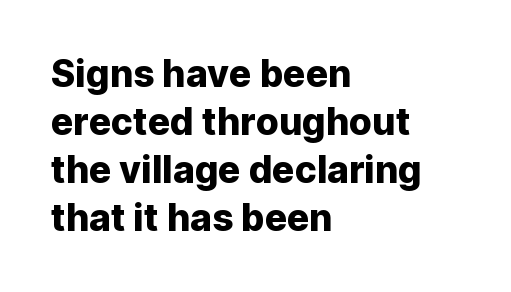
Q: Is the text italic (slanted)? A: No, it is upright.
Q: Is the typeface a serif or a sans-serif typeface? A: Sans-serif.
Q: Is the text underlined? A: No.
Q: How is the paragraph aligned? A: Left-aligned.
Q: Is the spacing between letters normal or unusually wide? A: Normal.
Q: Is the spacing between lines tight, normal or loose? A: Normal.
Q: Width (condensed, normal, or wide)? A: Normal.
Q: Stroke contrast? A: Low.
Q: x-height? A: Medium.
Q: Monospaced? A: No.
